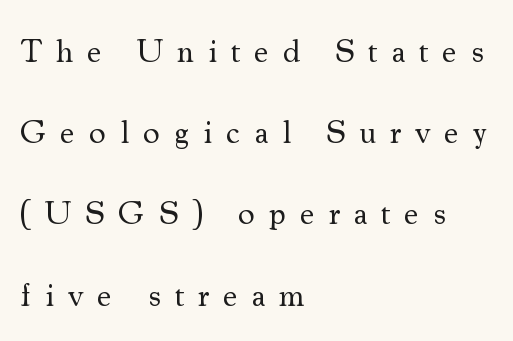
Q: Is the text bold? A: No.
Q: Is the text italic (slanted)? A: No, it is upright.
Q: Is the typeface a serif or a sans-serif typeface? A: Serif.
Q: Is the text underlined? A: No.
Q: How is the paragraph aligned? A: Left-aligned.
Q: Is the spacing between letters normal or unusually wide? A: Unusually wide.
Q: Is the spacing between lines tight, normal or loose? A: Loose.
Q: Width (condensed, normal, or wide)? A: Normal.
Q: Stroke contrast? A: Medium.
Q: x-height? A: Small.
Q: Monospaced? A: No.
